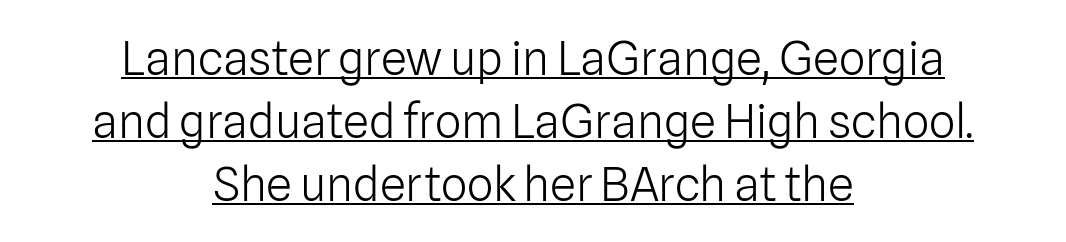
Vertical stems look standard width or narrower in stroke. Italic: no, the glyphs are upright roman. The text block is weighted toward neither margin, spreading evenly from the middle. Short note: letters normally spaced. The type family on display is of the sans-serif kind.
